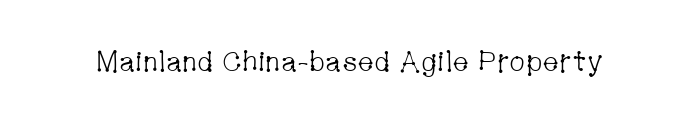
Q: Is the text bold? A: No.
Q: Is the text italic (slanted)? A: No, it is upright.
Q: Is the typeface a serif or a sans-serif typeface? A: Serif.
Q: Is the text underlined? A: No.
Q: Is the spacing between letters normal or unusually wide? A: Normal.
Q: Width (condensed, normal, or wide)? A: Condensed.
Q: Stroke contrast? A: Low.
Q: x-height? A: Medium.
Q: Monospaced? A: No.
